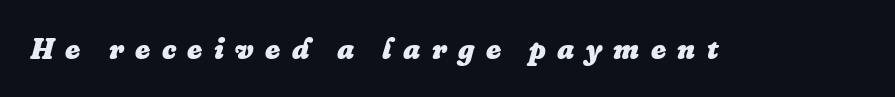
Q: Is the text bold? A: Yes.
Q: Is the text italic (slanted)? A: Yes, it leans right by about 16 degrees.
Q: Is the text underlined? A: No.
Q: Is the spacing between letters normal or unusually wide? A: Unusually wide.
Q: Width (condensed, normal, or wide)? A: Normal.
Q: Stroke contrast? A: Low.
Q: x-height? A: Medium.
Q: Monospaced? A: No.
